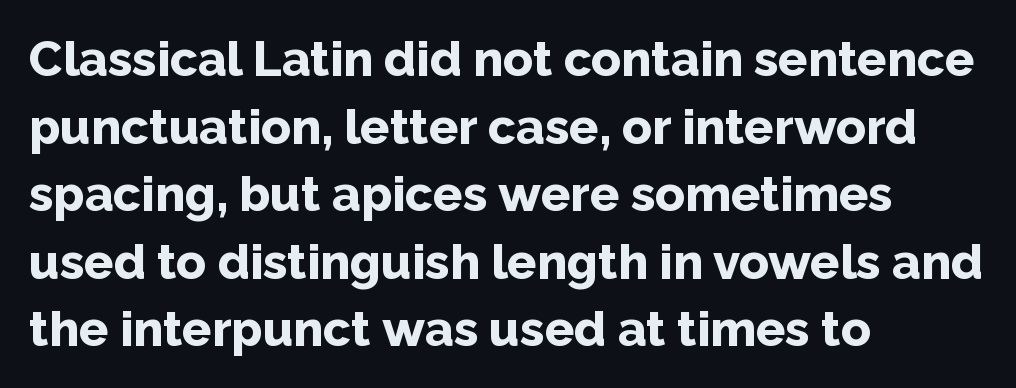
Q: Is the text bold? A: Yes.
Q: Is the text italic (slanted)? A: No, it is upright.
Q: Is the typeface a serif or a sans-serif typeface? A: Sans-serif.
Q: Is the text underlined? A: No.
Q: How is the paragraph aligned? A: Left-aligned.
Q: Is the spacing between letters normal or unusually wide? A: Normal.
Q: Is the spacing between lines tight, normal or loose? A: Normal.
Q: Width (condensed, normal, or wide)? A: Normal.
Q: Stroke contrast? A: Low.
Q: x-height? A: Medium.
Q: Monospaced? A: No.
